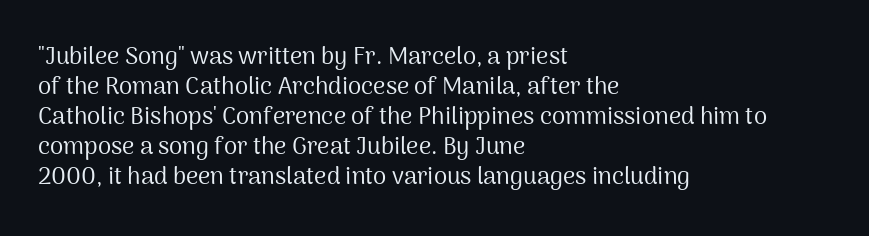
The image shows 24 px text type, upright; set left-aligned, normal line spacing (1.25x), normal letter spacing, not underlined.
